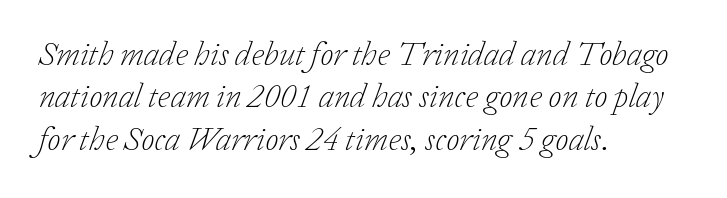
Q: Is the text bold? A: No.
Q: Is the text italic (slanted)? A: Yes, it leans right by about 20 degrees.
Q: Is the typeface a serif or a sans-serif typeface? A: Serif.
Q: Is the text underlined? A: No.
Q: How is the paragraph aligned? A: Left-aligned.
Q: Is the spacing between letters normal or unusually wide? A: Normal.
Q: Is the spacing between lines tight, normal or loose? A: Normal.
Q: Width (condensed, normal, or wide)? A: Normal.
Q: Stroke contrast? A: Low.
Q: x-height? A: Medium.
Q: Monospaced? A: No.
